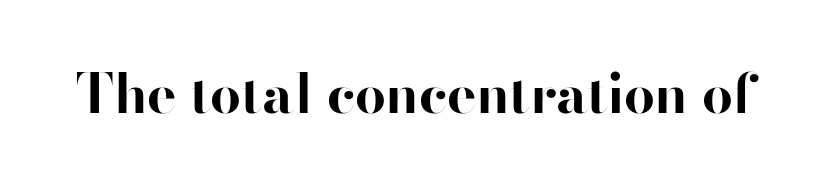
Q: Is the text bold? A: Yes.
Q: Is the text italic (slanted)? A: No, it is upright.
Q: Is the typeface a serif or a sans-serif typeface? A: Sans-serif.
Q: Is the text underlined? A: No.
Q: Is the spacing between letters normal or unusually wide? A: Normal.
Q: Width (condensed, normal, or wide)? A: Normal.
Q: Stroke contrast? A: High.
Q: x-height? A: Small.
Q: Monospaced? A: No.
